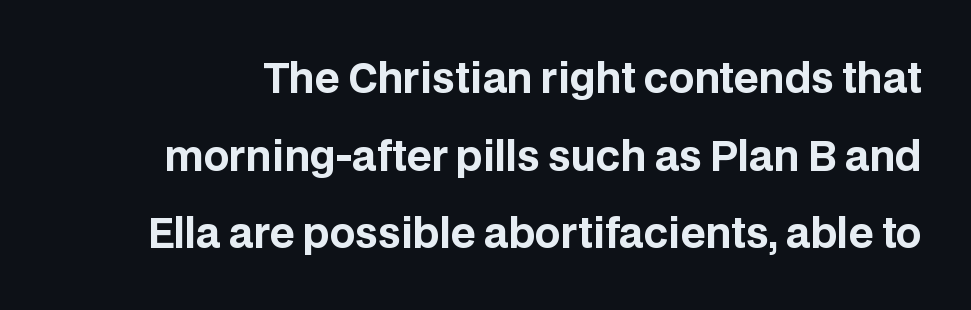
{"serif": "no", "italic": "no", "bold": "yes", "weight": "bold", "width": "normal", "stroke_contrast": "low", "x_height": "large", "monospaced": "no", "underline": "no", "line_spacing": "loose", "line_spacing_ratio": 1.94, "letter_spacing": "normal", "letter_spacing_em": 0.0, "glyph_px": 40}
